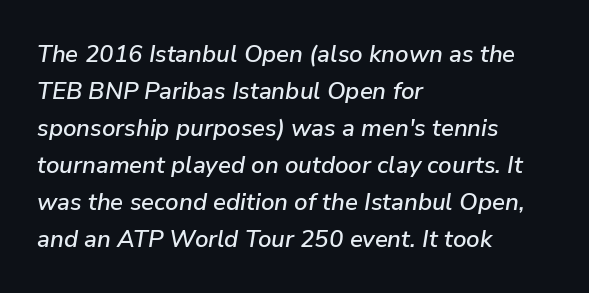
{"italic": "yes", "lean": "right", "slant_degrees": 9, "underline": "no", "align": "left", "line_spacing": "normal", "line_spacing_ratio": 1.54, "letter_spacing": "normal", "letter_spacing_em": 0.0, "glyph_px": 24}
